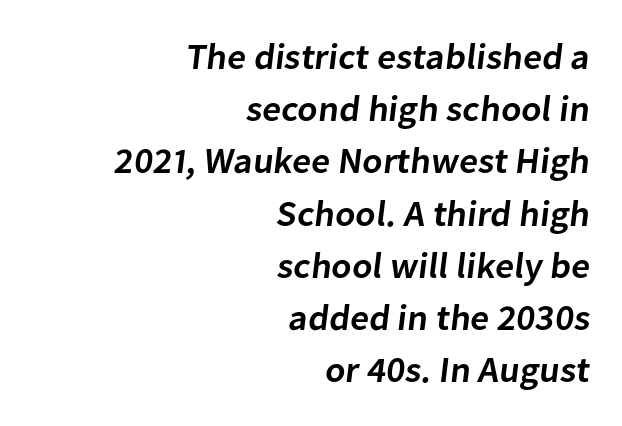
The image shows 36 px semibold sans-serif type; set right-aligned, normal line spacing (1.45x), normal letter spacing, not underlined; low stroke contrast and a medium x-height.
